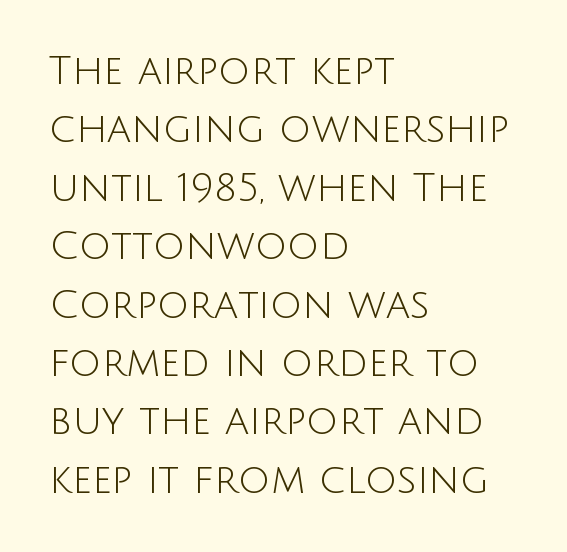
Q: Is the text bold? A: No.
Q: Is the text italic (slanted)? A: No, it is upright.
Q: Is the typeface a serif or a sans-serif typeface? A: Sans-serif.
Q: Is the text underlined? A: No.
Q: How is the paragraph aligned? A: Left-aligned.
Q: Is the spacing between letters normal or unusually wide? A: Normal.
Q: Is the spacing between lines tight, normal or loose? A: Normal.
Q: Width (condensed, normal, or wide)? A: Normal.
Q: Stroke contrast? A: Low.
Q: x-height? A: Large.
Q: Monospaced? A: No.
